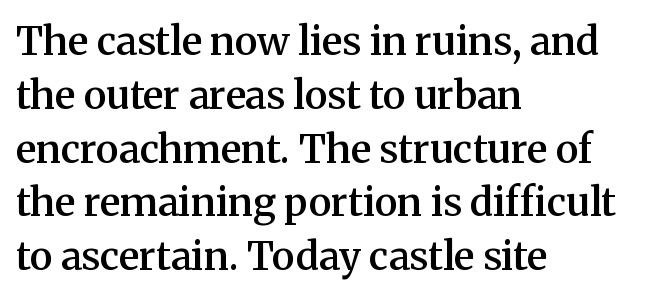
The image shows 39 px semibold serif type, upright; set left-aligned, normal line spacing (1.38x), normal letter spacing, not underlined; medium stroke contrast and a medium x-height.
